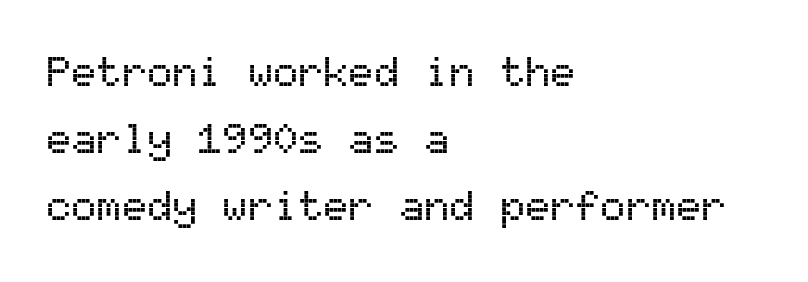
Q: Is the text italic (slanted)? A: No, it is upright.
Q: Is the typeface a serif or a sans-serif typeface? A: Sans-serif.
Q: Is the text underlined? A: No.
Q: How is the paragraph aligned? A: Left-aligned.
Q: Is the spacing between letters normal or unusually wide? A: Normal.
Q: Is the spacing between lines tight, normal or loose? A: Normal.
Q: Width (condensed, normal, or wide)? A: Normal.
Q: Stroke contrast? A: Medium.
Q: x-height? A: Medium.
Q: Monospaced? A: Yes.
